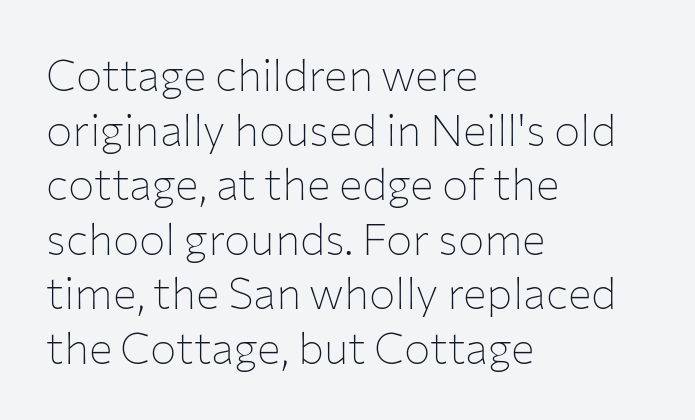
Q: Is the text bold? A: No.
Q: Is the text italic (slanted)? A: No, it is upright.
Q: Is the typeface a serif or a sans-serif typeface? A: Sans-serif.
Q: Is the text underlined? A: No.
Q: How is the paragraph aligned? A: Left-aligned.
Q: Is the spacing between letters normal or unusually wide? A: Normal.
Q: Width (condensed, normal, or wide)? A: Normal.
Q: Stroke contrast? A: Low.
Q: x-height? A: Medium.
Q: Monospaced? A: No.
